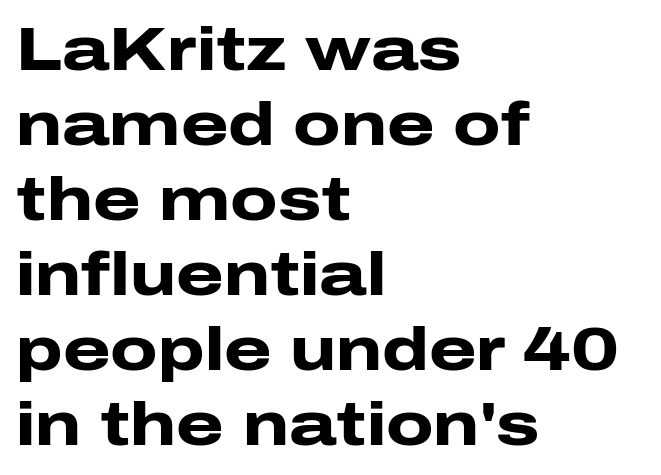
The image shows 61 px heavy, wide sans-serif type, upright; set left-aligned, line spacing 1.23x, normal letter spacing, not underlined; low stroke contrast and a medium x-height.
